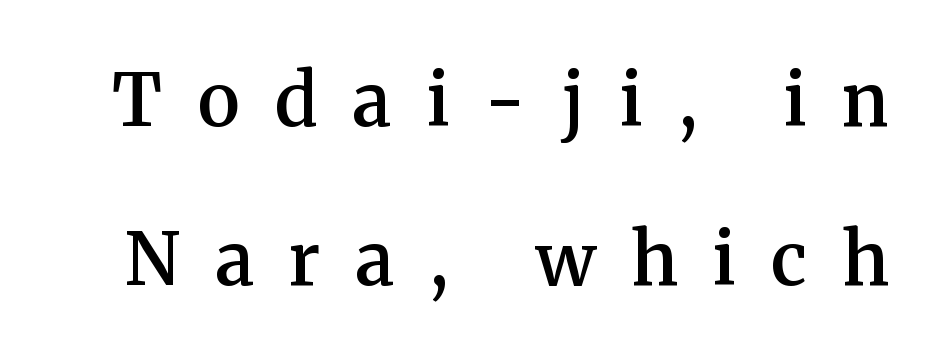
{"serif": "yes", "italic": "no", "bold": "semi", "weight": "semibold", "width": "normal", "stroke_contrast": "medium", "x_height": "medium", "monospaced": "no", "underline": "no", "line_spacing": "loose", "line_spacing_ratio": 2.21, "letter_spacing": "wide", "letter_spacing_em": 0.49, "glyph_px": 72}
